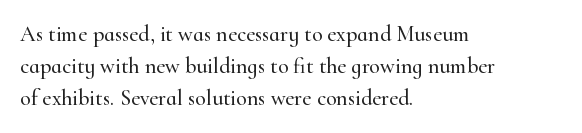
The image shows 22 px text type, upright; set left-aligned, normal line spacing (1.46x), normal letter spacing, not underlined.
